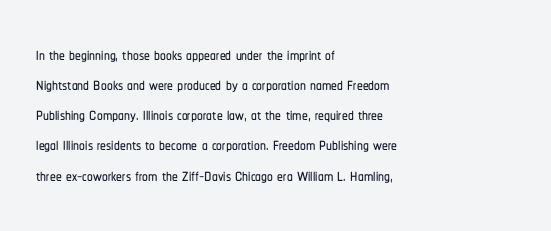
{"italic": "no", "underline": "no", "align": "left", "line_spacing": "normal", "line_spacing_ratio": 1.31, "letter_spacing": "normal", "letter_spacing_em": 0.0, "glyph_px": 23}
